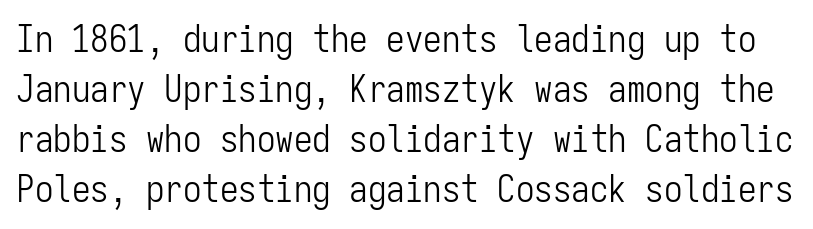
Q: Is the text bold? A: No.
Q: Is the text italic (slanted)? A: No, it is upright.
Q: Is the typeface a serif or a sans-serif typeface? A: Sans-serif.
Q: Is the text underlined? A: No.
Q: Is the spacing between letters normal or unusually wide? A: Normal.
Q: Is the spacing between lines tight, normal or loose? A: Normal.
Q: Width (condensed, normal, or wide)? A: Condensed.
Q: Stroke contrast? A: Low.
Q: x-height? A: Medium.
Q: Monospaced? A: Yes.
